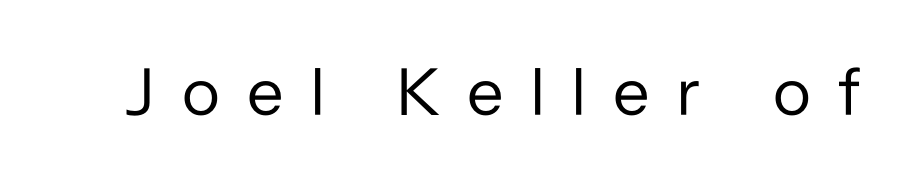
The image shows 67 px regular-weight sans-serif type, upright; set unusually wide letter spacing (+0.41 em), not underlined; low stroke contrast and a medium x-height.
